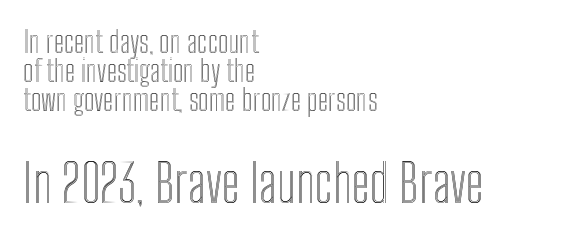
Q: Is the text italic (slanted)? A: No, it is upright.
Q: Is the text underlined? A: No.
Q: How is the paragraph aligned? A: Left-aligned.
Q: Is the spacing between letters normal or unusually wide? A: Normal.
Q: Is the spacing between lines tight, normal or loose? A: Tight.
Q: Which block of text is set in a larger size, the first (top) or the second (bottom)? A: The second (bottom) one.
Q: Width (condensed, normal, or wide)? A: Condensed.
Q: x-height? A: Medium.
Q: Monospaced? A: No.
